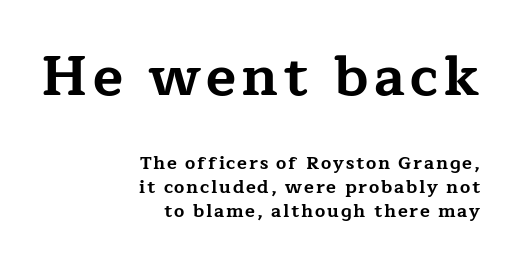
{"serif": "yes", "italic": "no", "bold": "yes", "weight": "bold", "width": "wide", "stroke_contrast": "low", "x_height": "medium", "monospaced": "no", "underline": "no", "align": "right", "line_spacing": "normal", "line_spacing_ratio": 1.33, "larger_block": "first", "size_ratio": 3.06, "glyph_px": 55}
